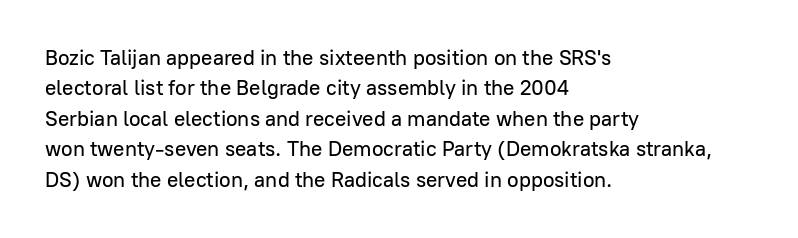
A bare baseline throughout the passage. This rendering uses left alignment, leaving the right contour irregular. Vertical strokes here are truly vertical. Glyph-to-glyph distance matches everyday printed text. If you measured baseline to baseline, you'd find a middling distance.
